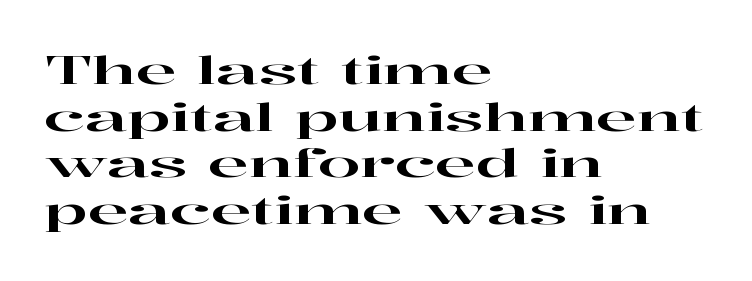
A serif font was chosen for this passage. These lines stack with their left ends in a neat column. Proportional: the letters do not fall into vertical columns. The type sits square on the baseline with zero lean. The specimen omits any rule beneath the text block's lines.
